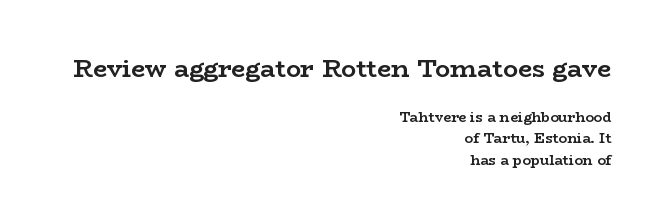
The baseline area is clear. This rendering leaves character spacing at its baseline value. This sample keeps an unexceptional amount of space between lines. Scale decreases going downward across the two blocks.
